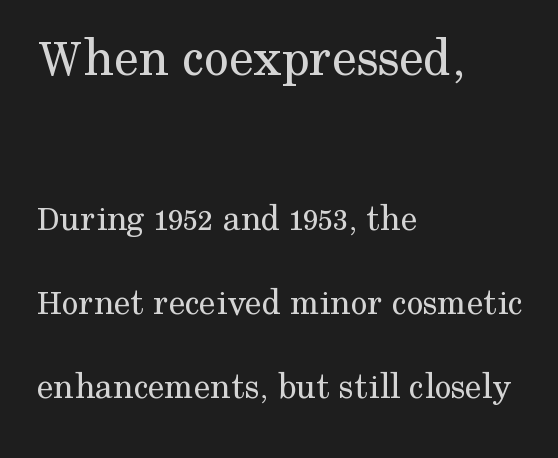
The image shows 55 px regular-weight serif type, upright; set left-aligned, loose line spacing (2.26x), normal letter spacing, not underlined; the first (top) block is 1.49x larger; medium stroke contrast and a medium x-height.
